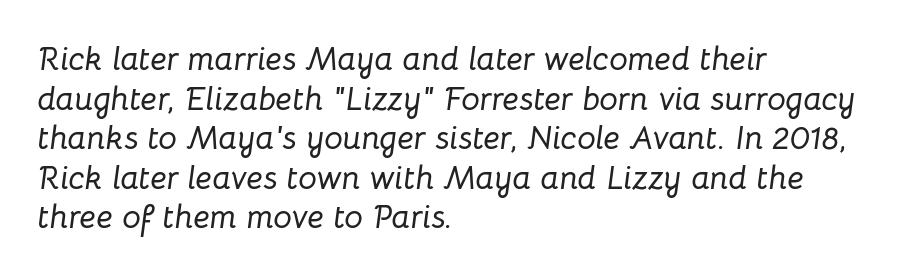
{"italic": "yes", "lean": "right", "slant_degrees": 8, "width": "normal", "stroke_contrast": "low", "x_height": "medium", "monospaced": "no", "underline": "no", "align": "left", "line_spacing_ratio": 1.2, "letter_spacing": "normal", "letter_spacing_em": 0.0, "glyph_px": 33}
